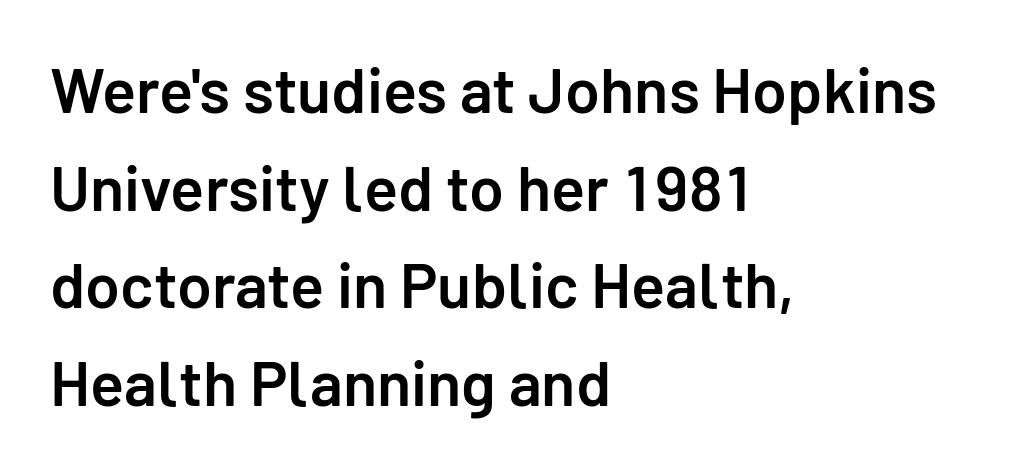
Q: Is the text bold? A: Semi-bold.
Q: Is the text italic (slanted)? A: No, it is upright.
Q: Is the typeface a serif or a sans-serif typeface? A: Sans-serif.
Q: Is the text underlined? A: No.
Q: How is the paragraph aligned? A: Left-aligned.
Q: Is the spacing between letters normal or unusually wide? A: Normal.
Q: Is the spacing between lines tight, normal or loose? A: Normal.
Q: Width (condensed, normal, or wide)? A: Normal.
Q: Stroke contrast? A: Low.
Q: x-height? A: Medium.
Q: Monospaced? A: No.
